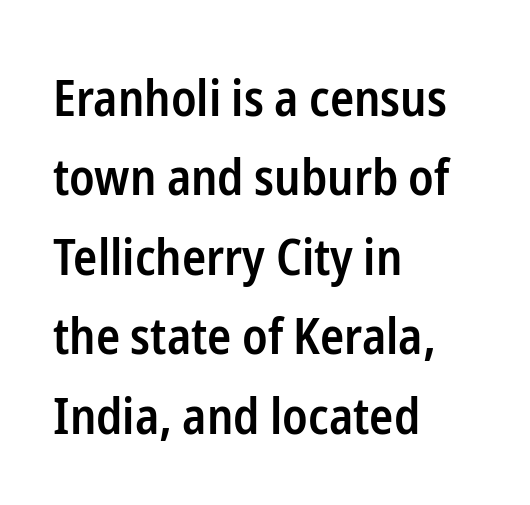
Q: Is the text bold? A: Semi-bold.
Q: Is the text italic (slanted)? A: No, it is upright.
Q: Is the typeface a serif or a sans-serif typeface? A: Sans-serif.
Q: Is the text underlined? A: No.
Q: How is the paragraph aligned? A: Left-aligned.
Q: Is the spacing between letters normal or unusually wide? A: Normal.
Q: Is the spacing between lines tight, normal or loose? A: Normal.
Q: Width (condensed, normal, or wide)? A: Condensed.
Q: Stroke contrast? A: Low.
Q: x-height? A: Medium.
Q: Monospaced? A: No.
